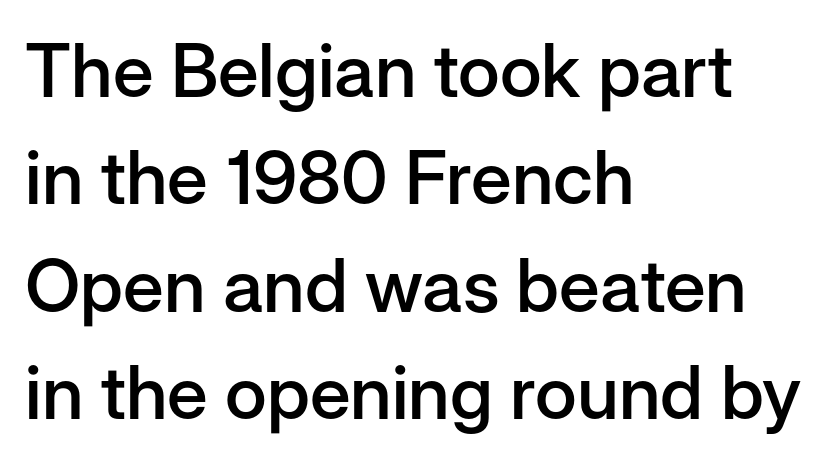
The image shows 74 px semibold sans-serif type, upright; set left-aligned, normal line spacing (1.45x), normal letter spacing, not underlined; low stroke contrast and a medium x-height.
